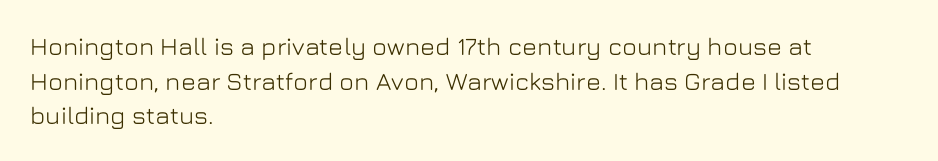
Has an underline been added? It has not. Observe the ordinary spacing: letters are neighbours, not strangers. What's the leading like? Ordinary, nothing unusual. Reading down the block, your eye returns to a fixed left position each line. Every character sits straight up, as roman type does.
